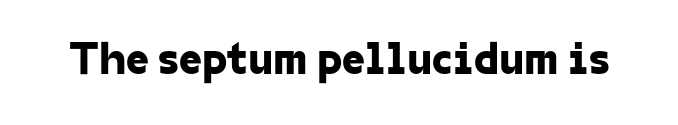
Q: Is the typeface a serif or a sans-serif typeface? A: Sans-serif.
Q: Is the text underlined? A: No.
Q: Is the spacing between letters normal or unusually wide? A: Normal.
Q: Width (condensed, normal, or wide)? A: Normal.
Q: Stroke contrast? A: Low.
Q: x-height? A: Medium.
Q: Monospaced? A: No.
